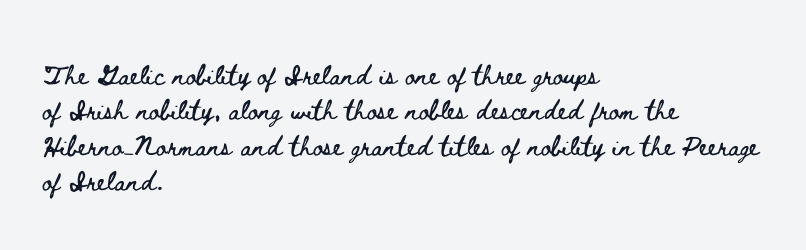
The line texture is even and compact thanks to regular tracking. Glance below the letters and you will spot only blank space. Each line starts at the same left margin while the right side varies. Reading down the column, the eye jumps a familiar distance to each next line.
